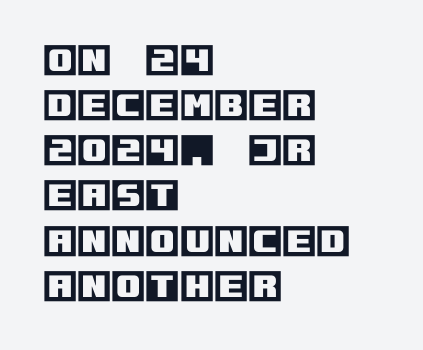
{"italic": "no", "width": "normal", "x_height": "large", "underline": "no", "align": "left", "line_spacing": "normal", "line_spacing_ratio": 1.29, "letter_spacing": "normal", "letter_spacing_em": 0.0, "glyph_px": 35}
